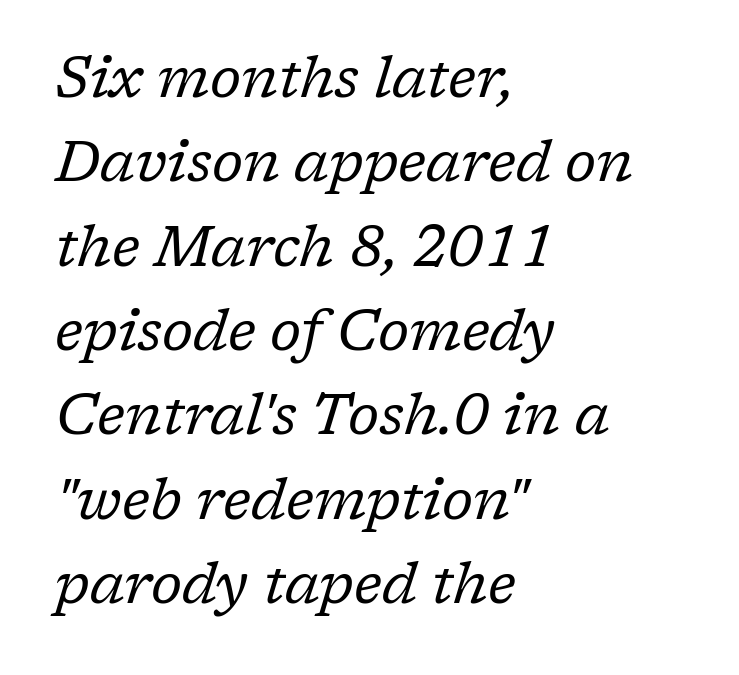
The image shows 57 px regular-weight serif type, italic (leaning right); set left-aligned, normal line spacing (1.48x), normal letter spacing, not underlined; low stroke contrast and a medium x-height.
